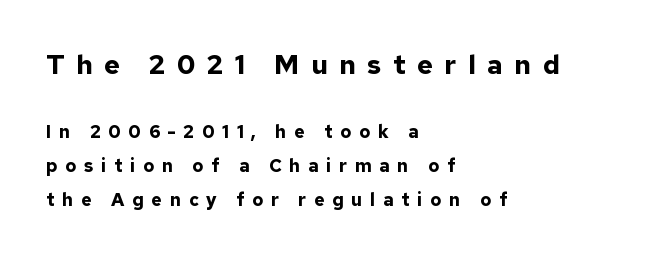
The image shows 27 px bold type, upright; set left-aligned, loose line spacing (1.9x), unusually wide letter spacing (+0.43 em), not underlined; the first (top) block is 1.5x larger.
